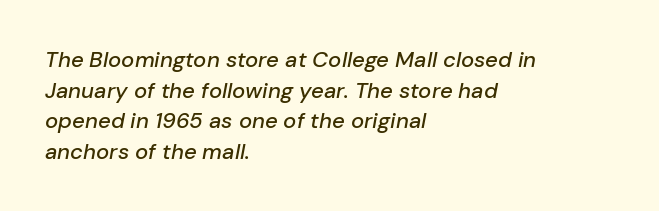
Q: Is the text italic (slanted)? A: Yes, it leans right by about 10 degrees.
Q: Is the text underlined? A: No.
Q: How is the paragraph aligned? A: Left-aligned.
Q: Is the spacing between letters normal or unusually wide? A: Normal.
Q: Is the spacing between lines tight, normal or loose? A: Normal.
